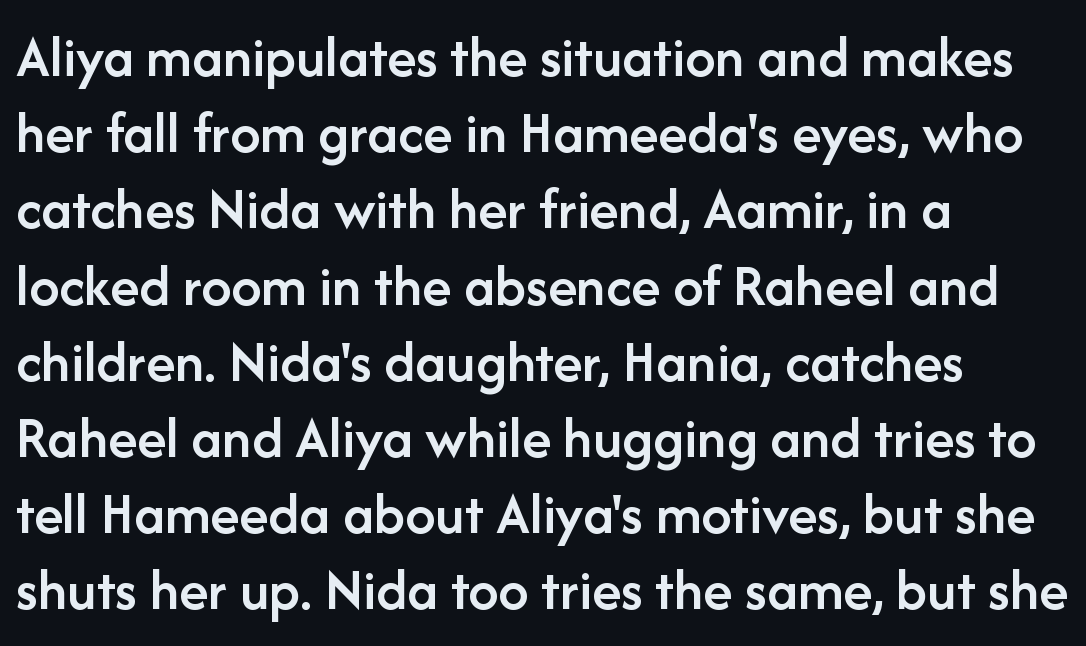
The image shows 60 px semibold sans-serif type, upright; set left-aligned, normal line spacing (1.27x), normal letter spacing, not underlined; low stroke contrast and a medium x-height.
